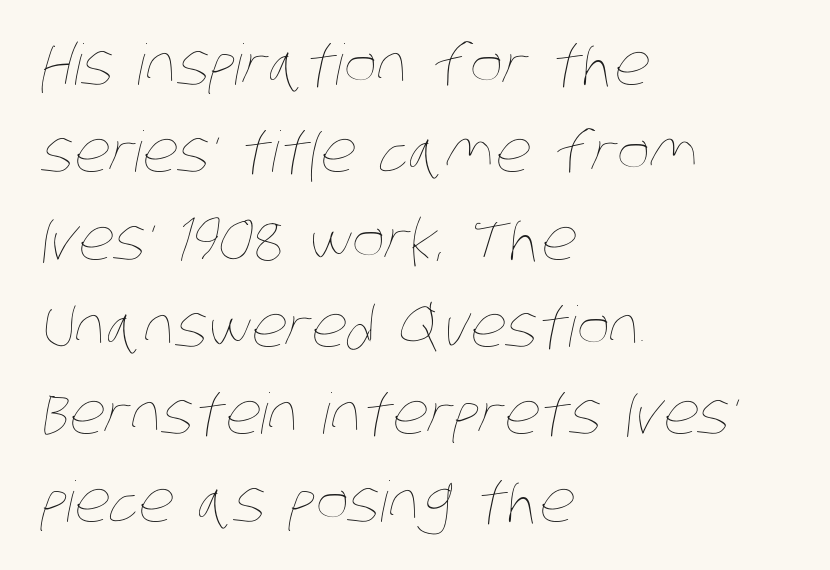
These lines are rendered in a variable-pitch font. Heft: none added — not bold. Glance below the letters and you will spot only blank space. Leftover space on each line is placed entirely after the last word. Glyph-to-glyph distance matches everyday printed text.
